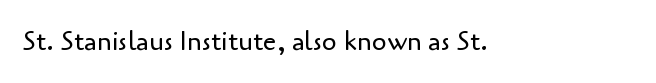
Q: Is the text bold? A: No.
Q: Is the text italic (slanted)? A: No, it is upright.
Q: Is the text underlined? A: No.
Q: Is the spacing between letters normal or unusually wide? A: Normal.
